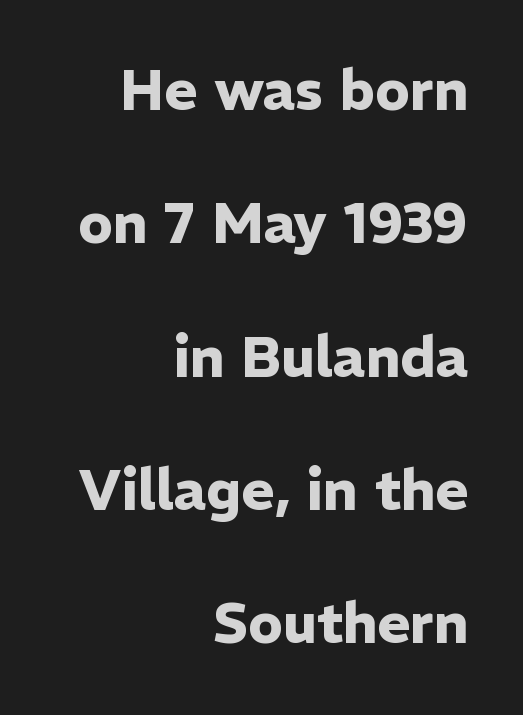
Varying glyph widths throughout — classic text-font behaviour. This is sans-serif lettering, the kind often seen on screens and signage. If you measured baseline to baseline, you'd find a long distance. Horizontal alignment here is rightward, an uncommon choice for prose. How are the letters spaced? Ordinarily, with no added tracking. Clear beneath every line of the passage.
